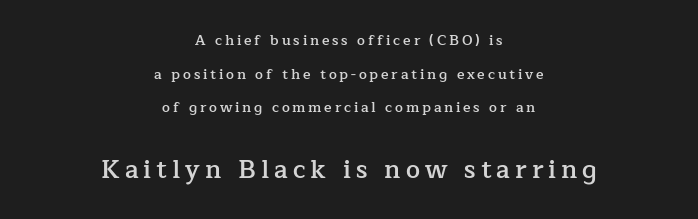
{"italic": "no", "bold": "semi", "underline": "no", "align": "center", "line_spacing": "loose", "line_spacing_ratio": 2.4, "letter_spacing": "wide", "letter_spacing_em": 0.2, "larger_block": "second", "size_ratio": 1.79, "glyph_px": 25}
